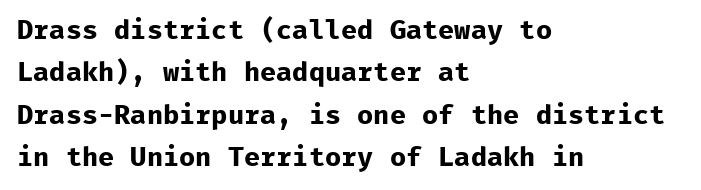
Q: Is the text bold? A: Yes.
Q: Is the text italic (slanted)? A: No, it is upright.
Q: Is the text underlined? A: No.
Q: How is the paragraph aligned? A: Left-aligned.
Q: Is the spacing between letters normal or unusually wide? A: Normal.
Q: Is the spacing between lines tight, normal or loose? A: Normal.
